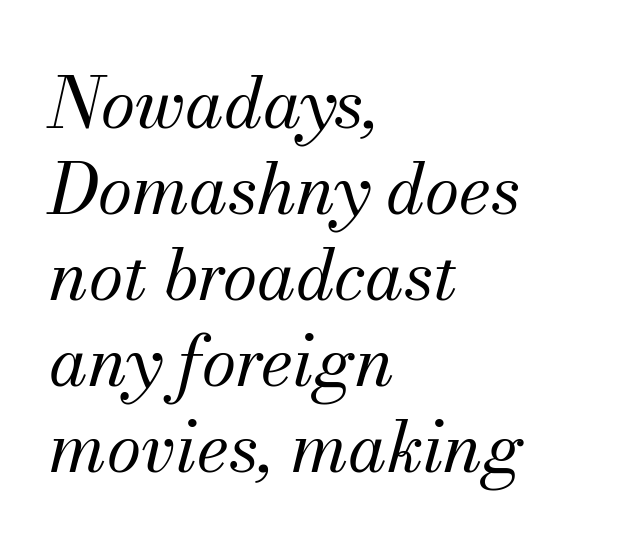
Q: Is the text bold? A: No.
Q: Is the text italic (slanted)? A: Yes, it leans right by about 13 degrees.
Q: Is the typeface a serif or a sans-serif typeface? A: Serif.
Q: Is the text underlined? A: No.
Q: How is the paragraph aligned? A: Left-aligned.
Q: Is the spacing between letters normal or unusually wide? A: Normal.
Q: Width (condensed, normal, or wide)? A: Normal.
Q: Stroke contrast? A: Medium.
Q: x-height? A: Small.
Q: Monospaced? A: No.
